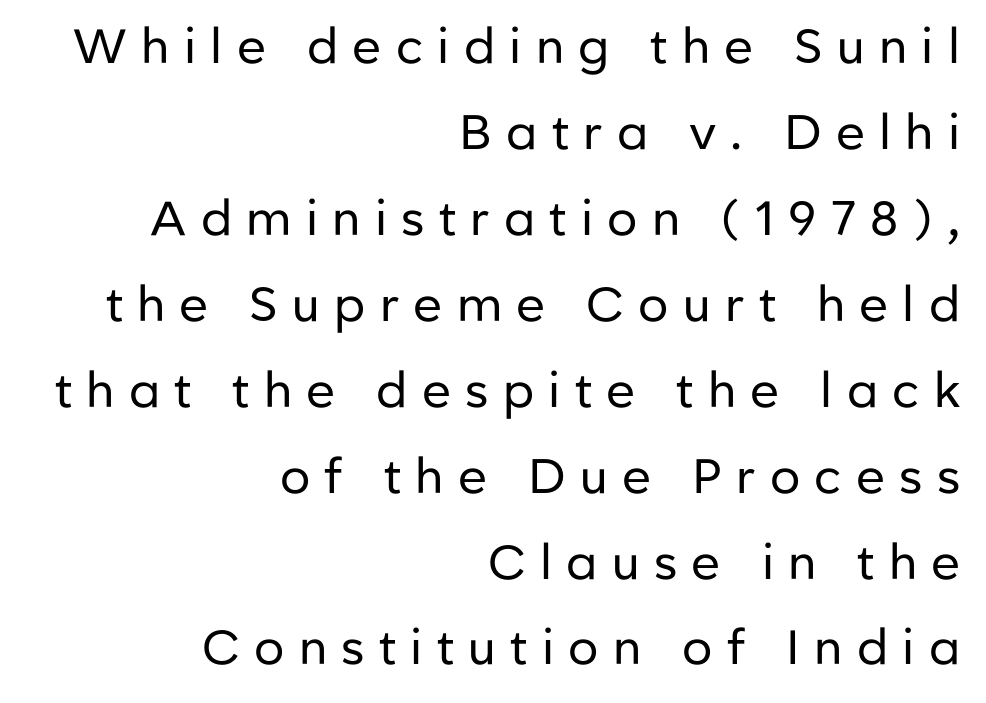
{"serif": "no", "italic": "no", "bold": "no", "weight": "regular", "width": "normal", "stroke_contrast": "low", "x_height": "medium", "monospaced": "no", "underline": "no", "align": "right", "line_spacing_ratio": 1.79, "letter_spacing": "wide", "letter_spacing_em": 0.3, "glyph_px": 48}
